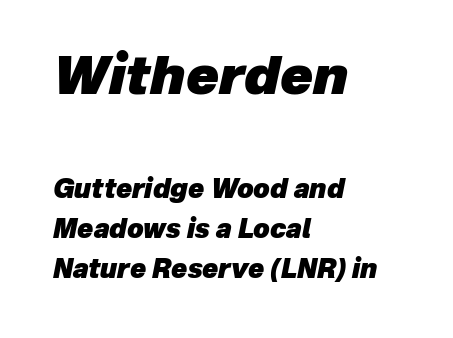
The area under the type is left untouched. Characters are canted at an angle relative to the baseline's perpendicular. Larger block? The one above; the one below is distinctly smaller. Is this a fixed-width face? No — the glyphs have proportional, varying widths.
